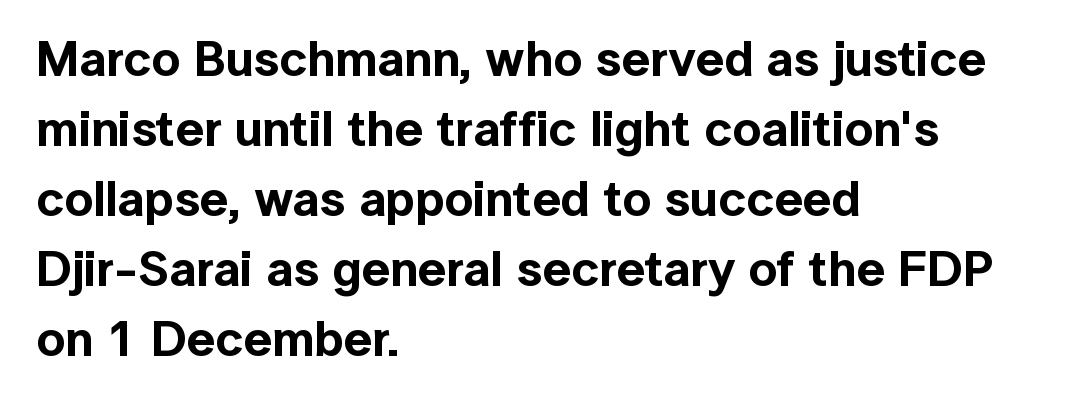
{"serif": "no", "italic": "no", "width": "normal", "x_height": "medium", "monospaced": "no", "underline": "no", "align": "left", "line_spacing": "normal", "line_spacing_ratio": 1.4, "letter_spacing": "normal", "letter_spacing_em": 0.0, "glyph_px": 50}
